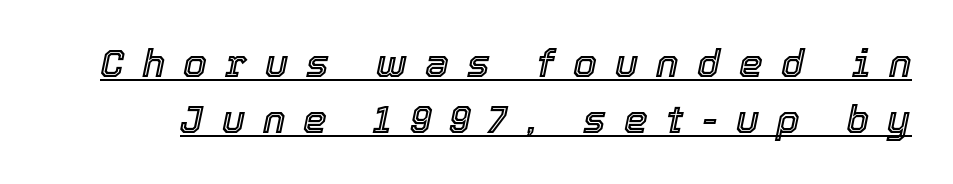
Is the letter spacing exaggerated? Yes — the characters are pushed far apart. Underline: present. Would a proofreader flag this as italicized? Yes. Spacing verdict: proportional, widths tailored to each character. Successive baselines arrive at the customary interval.
